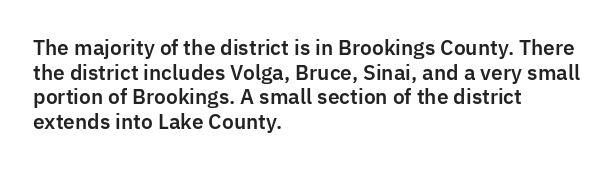
Q: Is the text italic (slanted)? A: No, it is upright.
Q: Is the text underlined? A: No.
Q: How is the paragraph aligned? A: Left-aligned.
Q: Is the spacing between letters normal or unusually wide? A: Normal.
